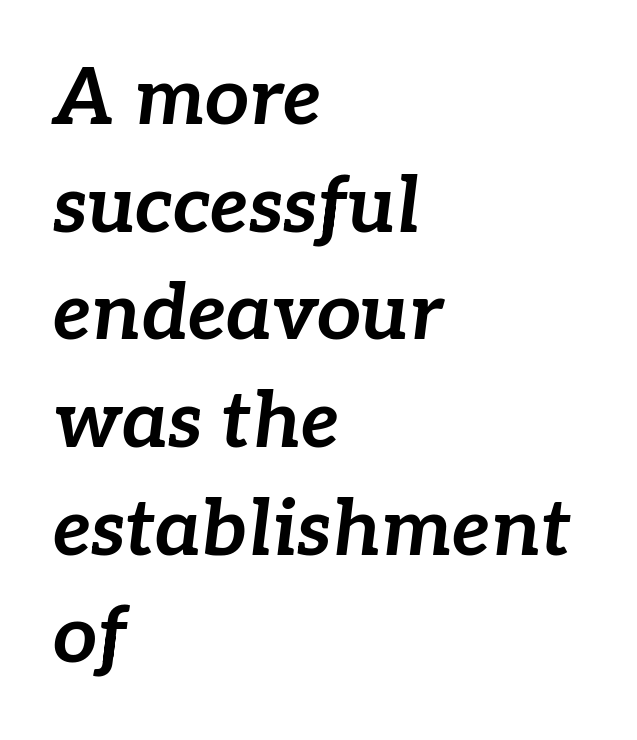
{"italic": "yes", "lean": "right", "slant_degrees": 7, "bold": "yes", "weight": "bold", "width": "normal", "stroke_contrast": "low", "x_height": "medium", "monospaced": "no", "underline": "no", "align": "left", "line_spacing": "normal", "line_spacing_ratio": 1.38, "letter_spacing": "normal", "letter_spacing_em": 0.0, "glyph_px": 78}
